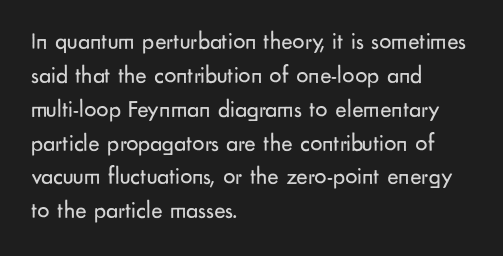
Q: Is the text bold? A: No.
Q: Is the text italic (slanted)? A: No, it is upright.
Q: Is the text underlined? A: No.
Q: How is the paragraph aligned? A: Left-aligned.
Q: Is the spacing between letters normal or unusually wide? A: Normal.
Q: Is the spacing between lines tight, normal or loose? A: Normal.
